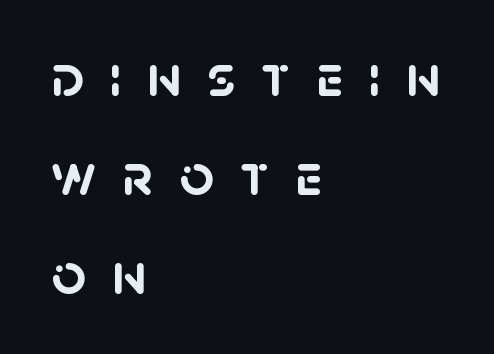
The image shows 60 px semibold sans-serif type; set left-aligned, normal line spacing (1.65x), unusually wide letter spacing (+0.43 em), not underlined; low stroke contrast and a large x-height.
